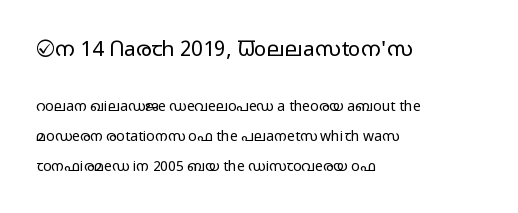
{"italic": "no", "bold": "no", "underline": "no", "align": "left", "line_spacing": "loose", "line_spacing_ratio": 2.14, "letter_spacing": "normal", "letter_spacing_em": 0.0, "larger_block": "first", "size_ratio": 1.5, "glyph_px": 21}
